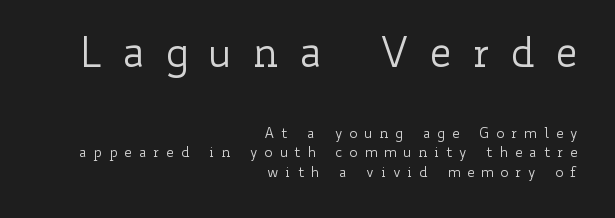
{"italic": "no", "bold": "no", "weight": "regular", "width": "wide", "stroke_contrast": "low", "x_height": "small", "monospaced": "no", "underline": "no", "align": "right", "line_spacing": "normal", "line_spacing_ratio": 1.39, "letter_spacing": "wide", "letter_spacing_em": 0.47, "larger_block": "first", "size_ratio": 2.93, "glyph_px": 41}
